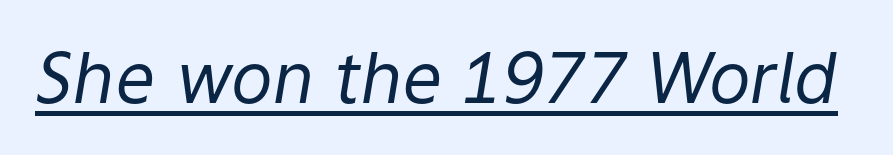
{"italic": "yes", "lean": "right", "slant_degrees": 9, "bold": "no", "weight": "regular", "width": "normal", "stroke_contrast": "low", "x_height": "medium", "monospaced": "no", "underline": "yes", "letter_spacing": "normal", "letter_spacing_em": 0.0, "glyph_px": 70}
